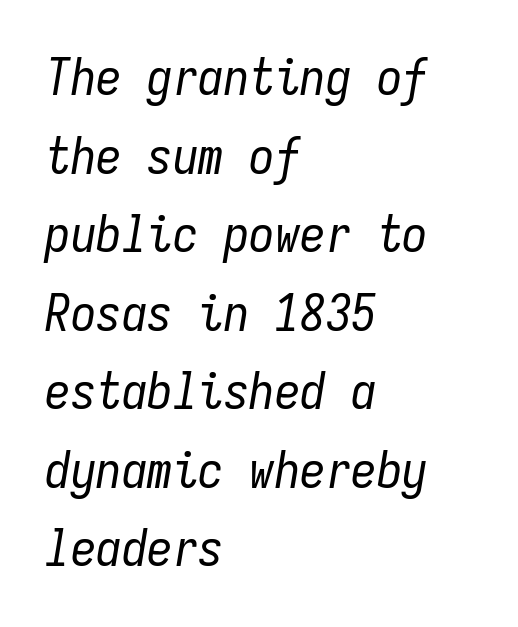
The image shows 51 px regular-weight, condensed type, italic (leaning right), monospaced; set left-aligned, normal line spacing (1.54x), normal letter spacing, not underlined; low stroke contrast and a medium x-height.
